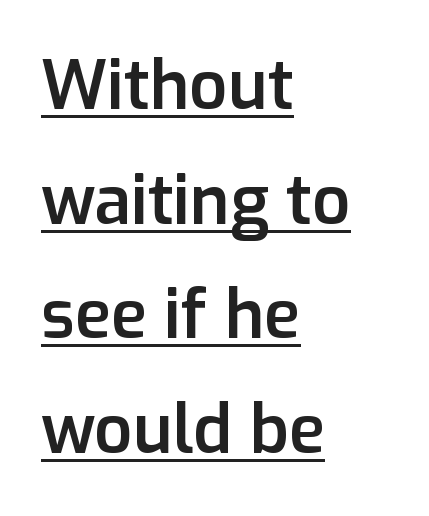
The image shows 67 px semibold sans-serif type, upright; set left-aligned, line spacing 1.71x, normal letter spacing, underlined; low stroke contrast and a medium x-height.
